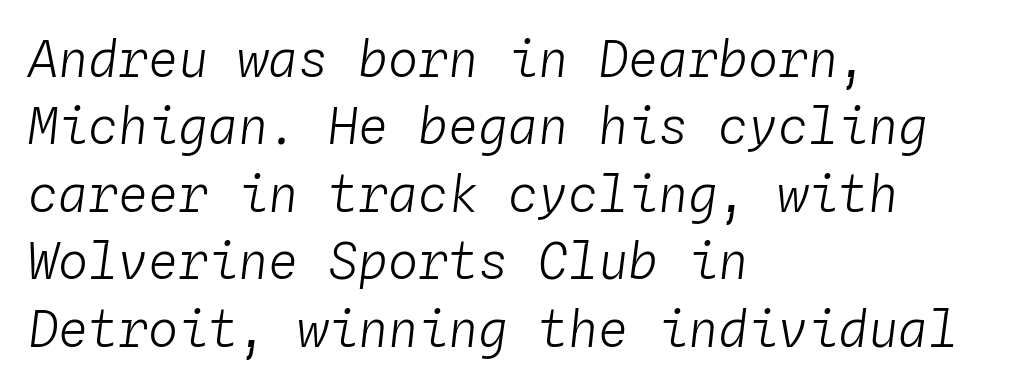
The lettering tilts uniformly, giving the passage an italic look. Fixed-width glyphs throughout — classic coding-font behaviour. A bare baseline throughout the passage. The rendering uses a moderate line-height, typical for paragraphs. Leftover space on each line is placed entirely after the last word. Counters stay open thanks to moderate or lighter strokes.
